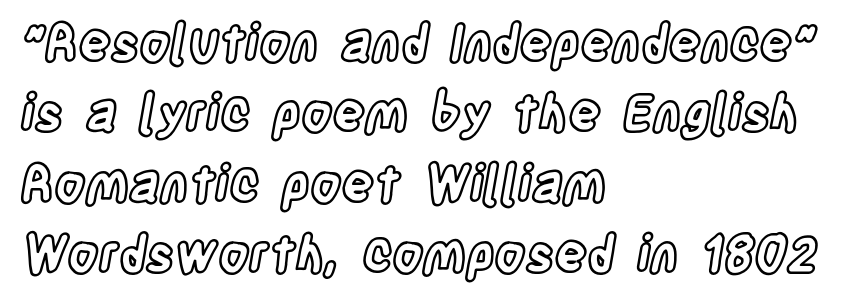
{"width": "condensed", "x_height": "large", "monospaced": "no", "underline": "no", "align": "left", "line_spacing": "normal", "line_spacing_ratio": 1.41, "letter_spacing": "normal", "letter_spacing_em": 0.0, "glyph_px": 50}
